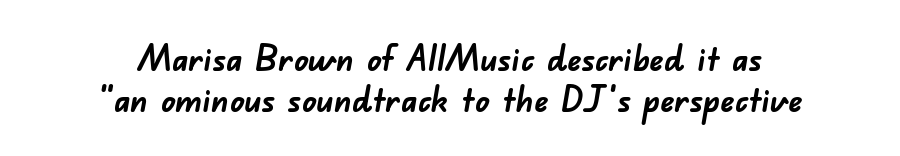
Q: Is the text bold? A: Yes.
Q: Is the typeface a serif or a sans-serif typeface? A: Sans-serif.
Q: Is the text underlined? A: No.
Q: Is the spacing between letters normal or unusually wide? A: Normal.
Q: Width (condensed, normal, or wide)? A: Normal.
Q: Stroke contrast? A: Low.
Q: x-height? A: Small.
Q: Monospaced? A: No.
